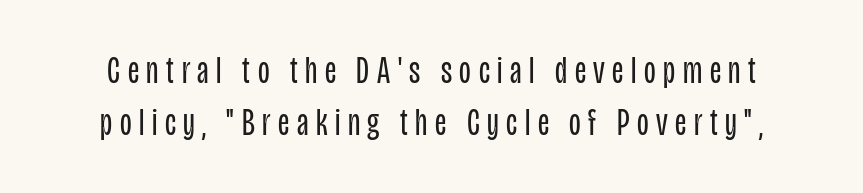
Do the characters align in a grid? No, the font is proportional. The tracking reads as deliberately expanded to a designer's eye. Weight: in the light-to-regular range. The lines sit at an ordinary, default distance from one another.
